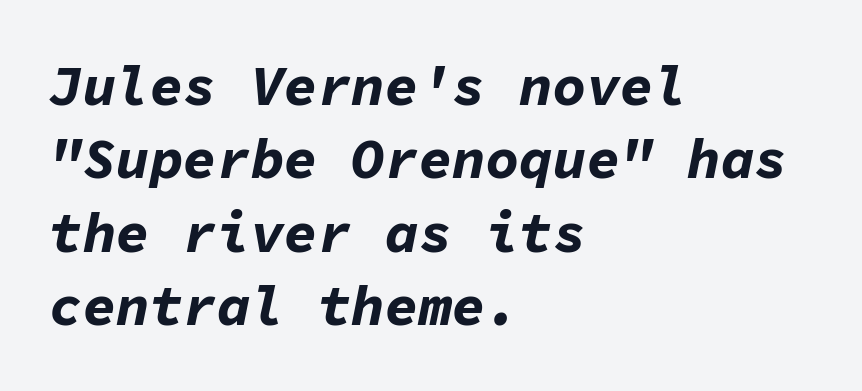
{"italic": "yes", "lean": "right", "slant_degrees": 11, "bold": "yes", "weight": "bold", "width": "normal", "stroke_contrast": "low", "x_height": "medium", "monospaced": "yes", "underline": "no", "align": "left", "line_spacing": "normal", "line_spacing_ratio": 1.31, "letter_spacing": "normal", "letter_spacing_em": 0.0, "glyph_px": 56}
